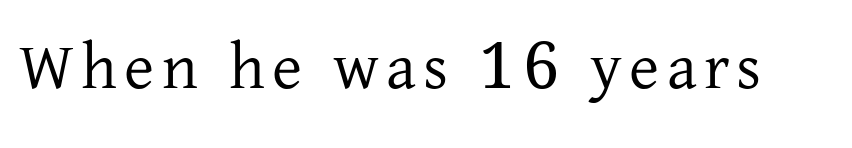
Underlining? Definitely not there. It's the straight-up-and-down kind of type. Varying glyph widths throughout — classic text-font behaviour. No letter is thick-stroked: the sample isn't bold. A typesetter would label this face a serif.
